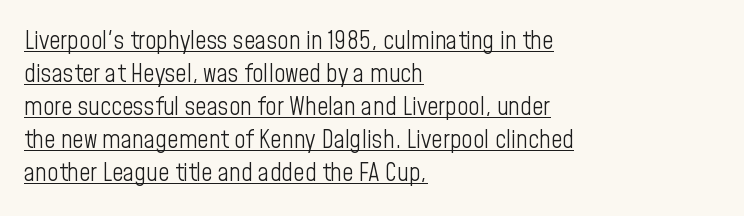
{"italic": "no", "bold": "no", "underline": "yes", "align": "left", "line_spacing": "normal", "line_spacing_ratio": 1.32, "letter_spacing": "normal", "letter_spacing_em": 0.0, "glyph_px": 25}
